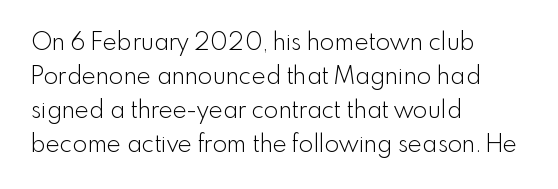
Q: Is the text bold? A: No.
Q: Is the text italic (slanted)? A: No, it is upright.
Q: Is the text underlined? A: No.
Q: How is the paragraph aligned? A: Left-aligned.
Q: Is the spacing between letters normal or unusually wide? A: Normal.
Q: Is the spacing between lines tight, normal or loose? A: Normal.
